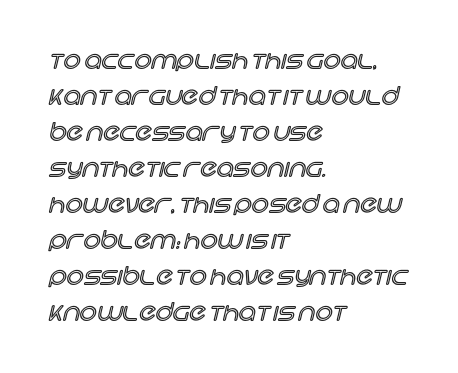
{"underline": "no", "align": "left", "line_spacing": "normal", "line_spacing_ratio": 1.5, "letter_spacing": "normal", "letter_spacing_em": 0.0, "glyph_px": 24}
